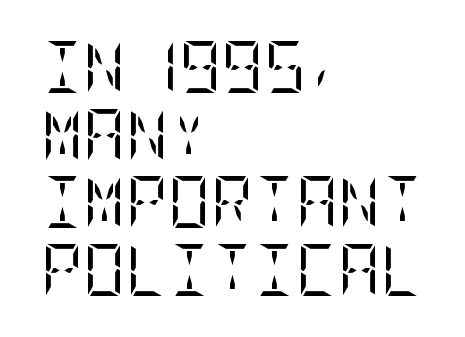
{"serif": "yes", "italic": "no", "bold": "no", "weight": "regular", "width": "condensed", "stroke_contrast": "low", "x_height": "large", "underline": "no", "align": "left", "line_spacing": "normal", "line_spacing_ratio": 1.3, "letter_spacing": "normal", "letter_spacing_em": 0.0, "glyph_px": 52}
